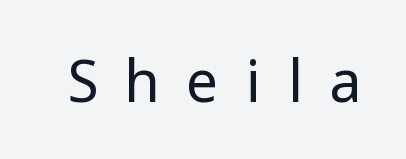
The typesetting does not lean heavy: it is not bold. Each letter keeps its own natural width here, so spacing adapts to shape. The tracking reads as deliberately expanded to a designer's eye. Grotesque or geometric, the face here clearly has no serifs.
